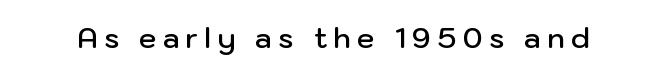
Q: Is the text bold? A: Semi-bold.
Q: Is the text italic (slanted)? A: No, it is upright.
Q: Is the typeface a serif or a sans-serif typeface? A: Sans-serif.
Q: Is the text underlined? A: No.
Q: Is the spacing between letters normal or unusually wide? A: Unusually wide.
Q: Width (condensed, normal, or wide)? A: Normal.
Q: Stroke contrast? A: Low.
Q: x-height? A: Medium.
Q: Monospaced? A: No.
